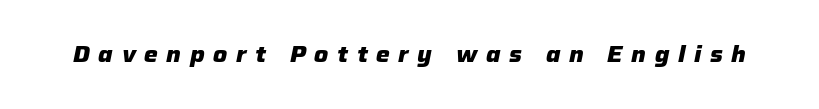
Plenty of ink on the page — the face is bold. The space beneath each line is pristine and unruled. Italic? Definitely — the glyphs are oblique. The line texture is sparse and dotted thanks to wide tracking.
